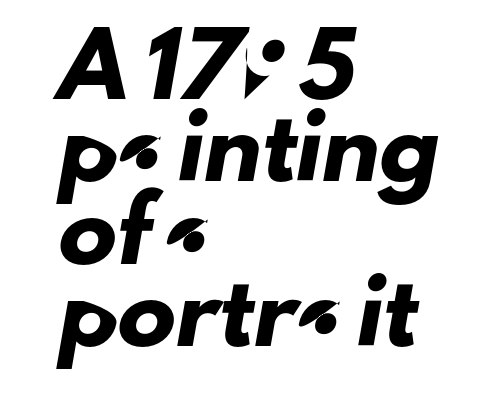
Q: Is the typeface a serif or a sans-serif typeface? A: Sans-serif.
Q: Is the text underlined? A: No.
Q: How is the paragraph aligned? A: Left-aligned.
Q: Is the spacing between letters normal or unusually wide? A: Normal.
Q: Is the spacing between lines tight, normal or loose? A: Normal.
Q: Width (condensed, normal, or wide)? A: Normal.
Q: Stroke contrast? A: Low.
Q: x-height? A: Small.
Q: Monospaced? A: No.
